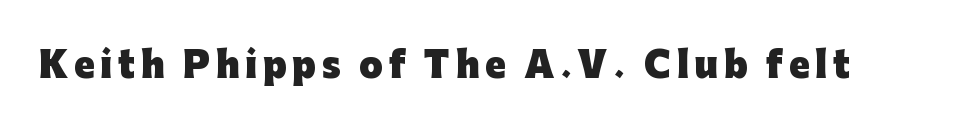
The image shows 34 px heavy sans-serif type, upright; set not underlined; low stroke contrast and a medium x-height.
